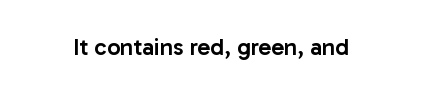
The image shows 24 px text type, upright; set normal letter spacing, not underlined.
